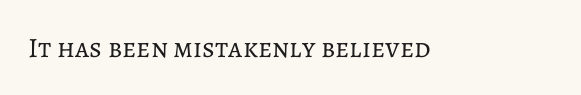
{"italic": "no", "bold": "no", "weight": "regular", "width": "normal", "stroke_contrast": "low", "x_height": "medium", "monospaced": "no", "underline": "no", "letter_spacing": "normal", "letter_spacing_em": 0.0, "glyph_px": 28}
